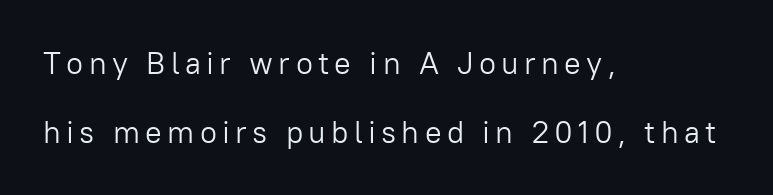
{"serif": "no", "italic": "no", "bold": "no", "weight": "light", "width": "normal", "stroke_contrast": "low", "x_height": "medium", "monospaced": "no", "underline": "no", "align": "left", "line_spacing": "loose", "line_spacing_ratio": 2.22, "glyph_px": 31}
